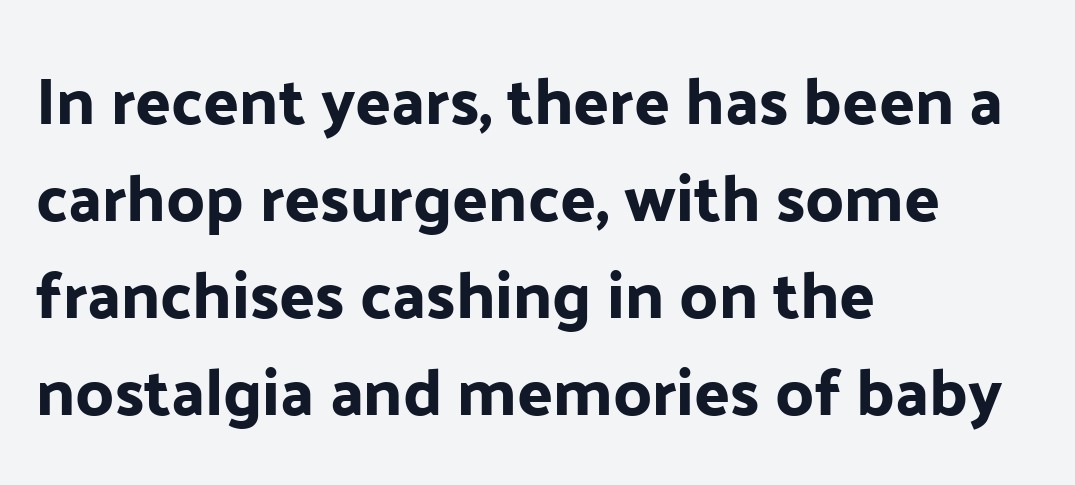
The horizontal fit of the characters is conventional and even. Horizontal bands of white between lines are of average thickness. Compared with a centered layout, this one pins lines to the left instead. I'd call this a sans setting — the letters go barefoot. Proportional: the letters do not fall into vertical columns. The letters stand straight up with perfectly vertical stems.
